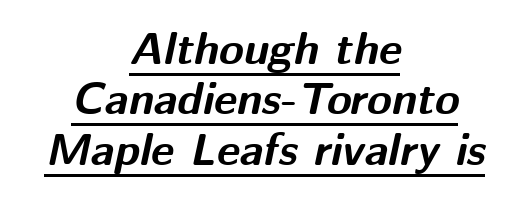
{"italic": "yes", "lean": "right", "slant_degrees": 12, "bold": "yes", "weight": "bold", "width": "normal", "stroke_contrast": "medium", "x_height": "medium", "monospaced": "no", "underline": "yes", "align": "center", "line_spacing": "tight", "line_spacing_ratio": 1.12, "letter_spacing": "normal", "letter_spacing_em": 0.0, "glyph_px": 45}
